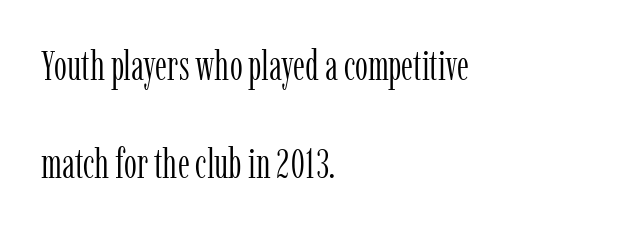
The image shows 41 px light, condensed serif type, upright; set left-aligned, loose line spacing (2.4x), normal letter spacing, not underlined; low stroke contrast and a medium x-height.
